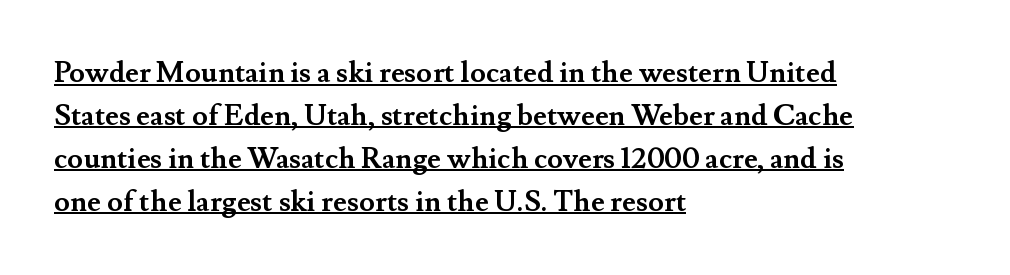
The image shows 29 px semibold serif type, upright; set left-aligned, normal line spacing (1.48x), normal letter spacing, underlined; medium stroke contrast and a small x-height.
